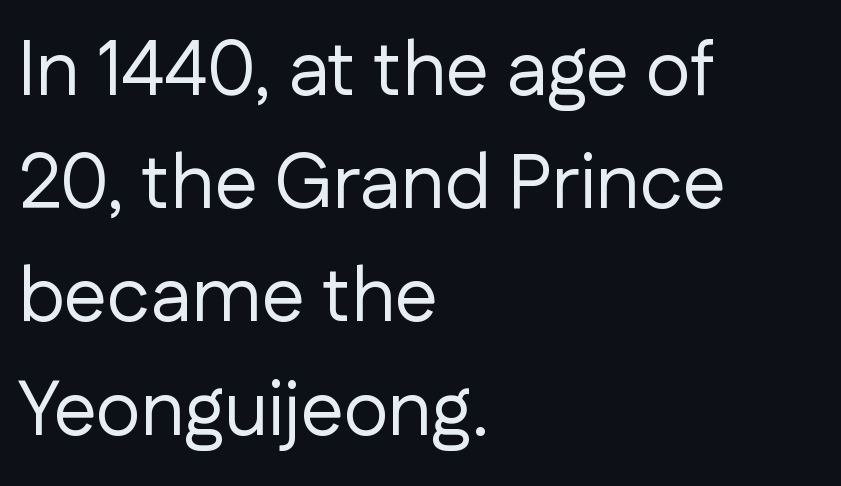
Whoever set this chose a conventional vertical rhythm. Just letters on the line, the space beneath them empty. This rendering uses left alignment, leaving the right contour irregular. Vertical strokes here are truly vertical.
